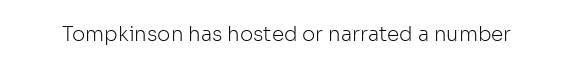
Q: Is the text bold? A: No.
Q: Is the text italic (slanted)? A: No, it is upright.
Q: Is the text underlined? A: No.
Q: Is the spacing between letters normal or unusually wide? A: Normal.
